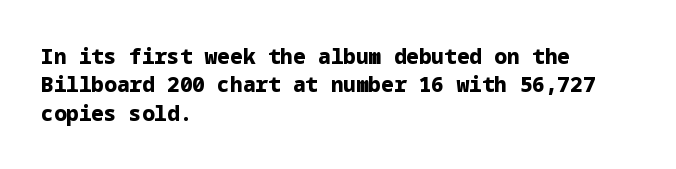
The lines in this sample share a left origin and differ only in where they stop. The block of text has a typical density, with ordinary space between rows. Posture: upright roman. The characters look thick and weighty, a clear bold. Letters rest on an invisible, unmarked baseline. There is no visible air inserted between adjacent glyphs.
